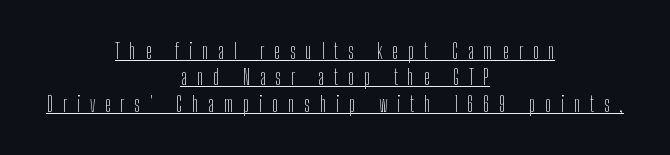
The paragraph has two soft edges and a firm central axis. Students, note that the glyphs here are deliberately spaced far apart. The passage shown is underscored from start to finish. The axis of the letterforms is exactly vertical. Is the stroke heavy? The answer is a plain regular-or-lighter. The rendering uses a moderate line-height, typical for paragraphs.
